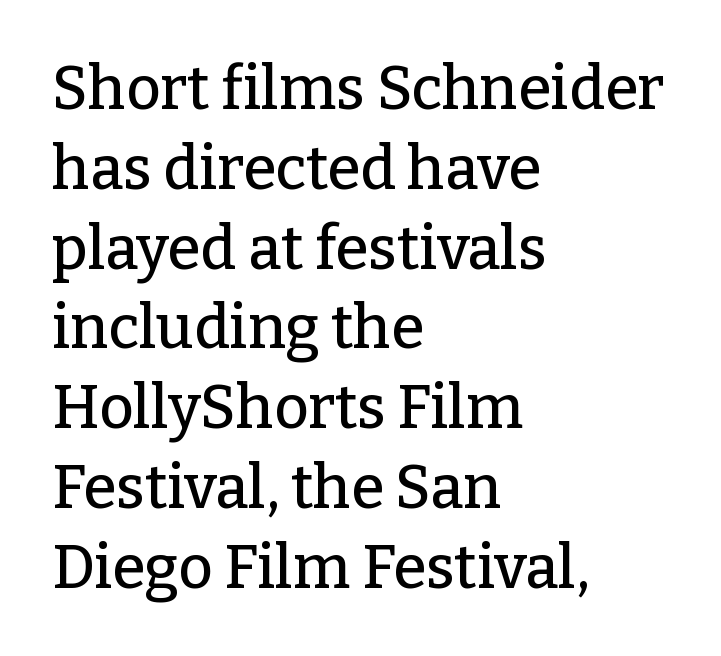
{"serif": "yes", "italic": "no", "width": "normal", "stroke_contrast": "low", "x_height": "medium", "monospaced": "no", "underline": "no", "align": "left", "line_spacing": "normal", "line_spacing_ratio": 1.33, "letter_spacing": "normal", "letter_spacing_em": 0.0, "glyph_px": 60}
